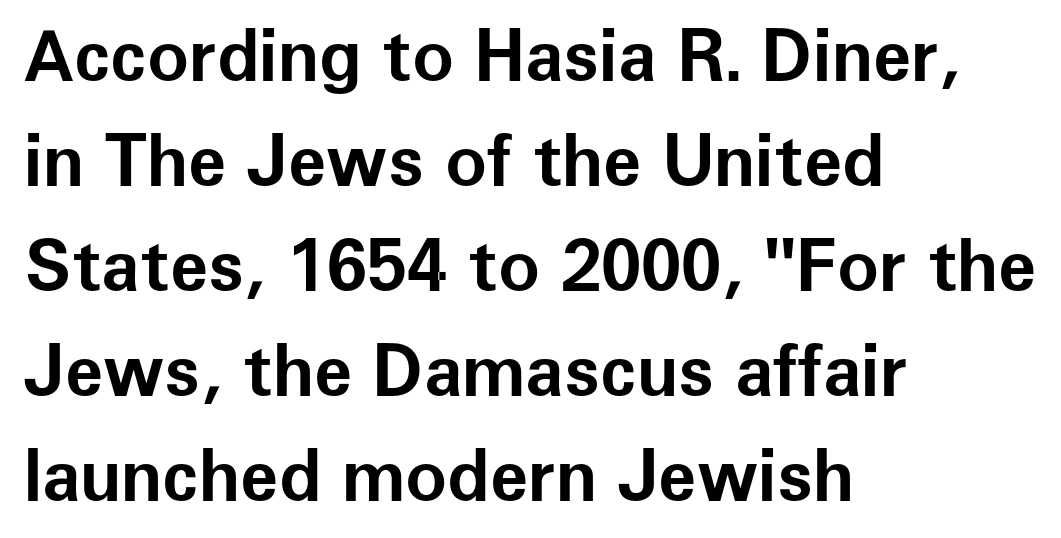
Q: Is the text bold? A: Yes.
Q: Is the text italic (slanted)? A: No, it is upright.
Q: Is the typeface a serif or a sans-serif typeface? A: Sans-serif.
Q: Is the text underlined? A: No.
Q: How is the paragraph aligned? A: Left-aligned.
Q: Is the spacing between letters normal or unusually wide? A: Normal.
Q: Is the spacing between lines tight, normal or loose? A: Normal.
Q: Width (condensed, normal, or wide)? A: Normal.
Q: Stroke contrast? A: Low.
Q: x-height? A: Medium.
Q: Monospaced? A: No.
